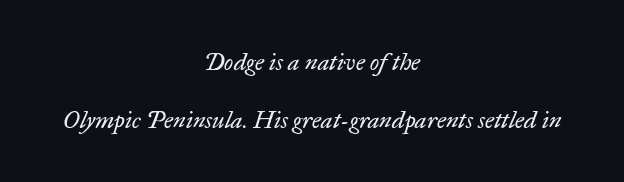
{"italic": "yes", "lean": "right", "slant_degrees": 17, "bold": "no", "underline": "no", "align": "center", "line_spacing": "loose", "line_spacing_ratio": 2.4, "letter_spacing": "normal", "letter_spacing_em": 0.0, "glyph_px": 24}
